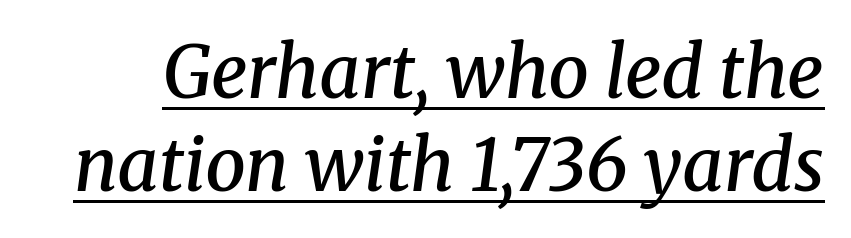
{"serif": "yes", "italic": "yes", "lean": "right", "slant_degrees": 8, "bold": "semi", "weight": "semibold", "width": "normal", "stroke_contrast": "medium", "x_height": "medium", "monospaced": "no", "underline": "yes", "line_spacing": "normal", "line_spacing_ratio": 1.29, "letter_spacing": "normal", "letter_spacing_em": 0.0, "glyph_px": 72}
